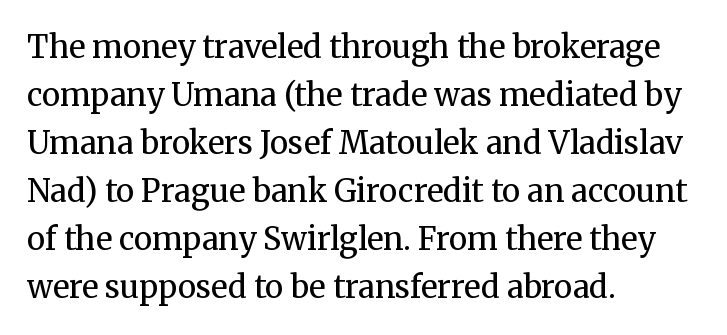
The image shows 31 px regular-weight serif type, upright; set left-aligned, normal line spacing (1.55x), normal letter spacing, not underlined; medium stroke contrast and a medium x-height.
